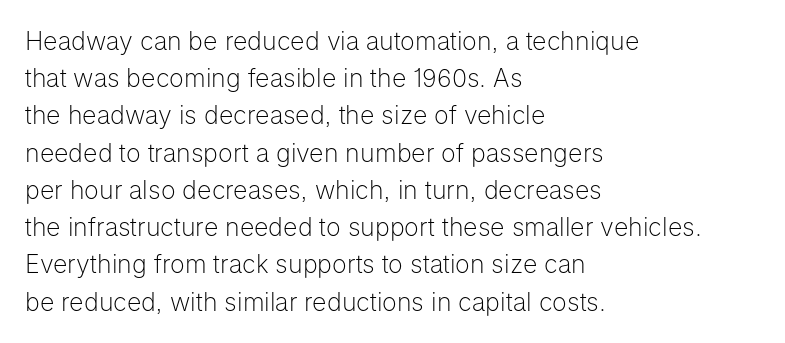
The image shows 25 px text type, upright; set left-aligned, normal line spacing (1.49x), normal letter spacing, not underlined.
